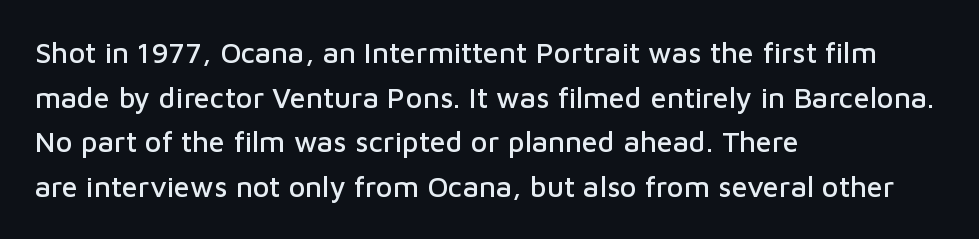
Nope, no serifs anywhere on these letters. You can tell it's not italic because the verticals are truly vertical. What's the leading like? Ordinary, nothing unusual. All the whitespace from short lines collects on the right. Tracking value appears to be zero — textbook default spacing.
